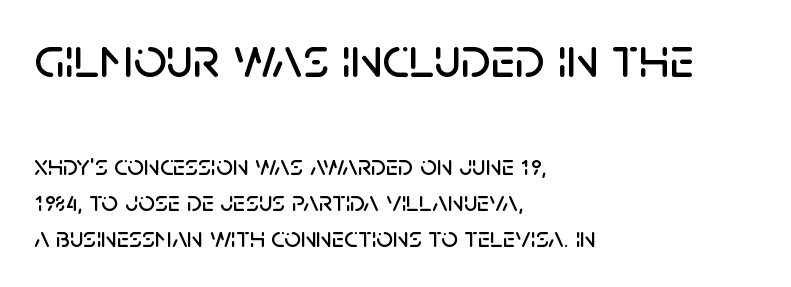
Q: Is the text italic (slanted)? A: No, it is upright.
Q: Is the typeface a serif or a sans-serif typeface? A: Sans-serif.
Q: Is the text underlined? A: No.
Q: How is the paragraph aligned? A: Left-aligned.
Q: Is the spacing between letters normal or unusually wide? A: Normal.
Q: Is the spacing between lines tight, normal or loose? A: Normal.
Q: Which block of text is set in a larger size, the first (top) or the second (bottom)? A: The first (top) one.
Q: Width (condensed, normal, or wide)? A: Normal.
Q: Stroke contrast? A: Low.
Q: x-height? A: Large.
Q: Monospaced? A: No.
